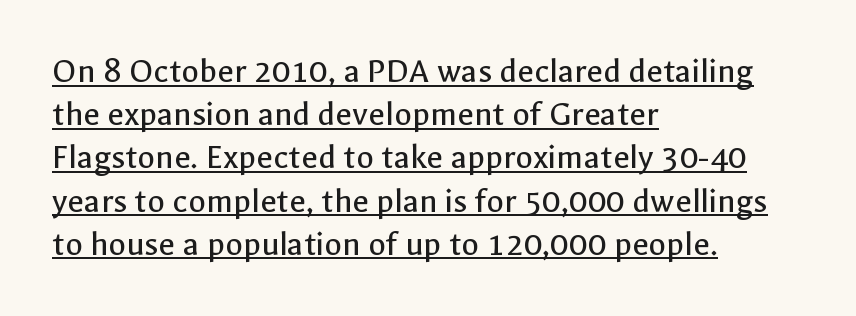
This is sans-serif lettering, the kind often seen on screens and signage. The lines are quadded left. Caption: lettering with a line underneath. A light-to-regular cut is what we see here. Posture: upright roman. Nothing unusual about the tracking: characters are spaced as the font intends.
